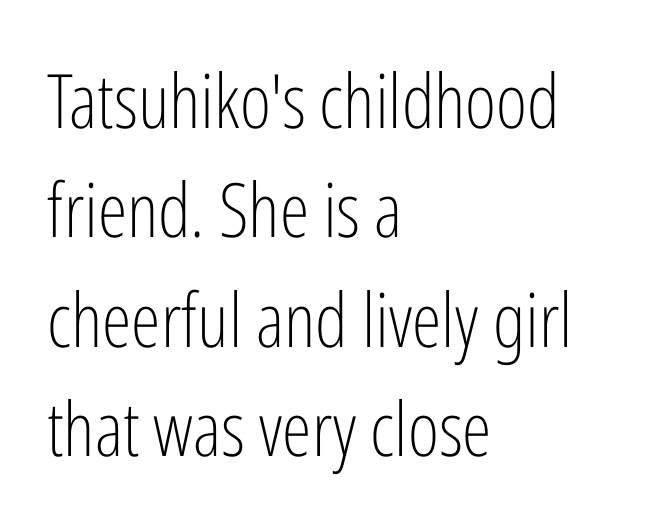
Vertically, the passage feels balanced, rows spaced as you'd expect. Each line starts at the same left margin while the right side varies. Rendered with straight, roman letterforms. Varying glyph widths throughout — classic text-font behaviour. Anything drawn beneath the words? Only blank space. These lines are composed in type without serifs.
